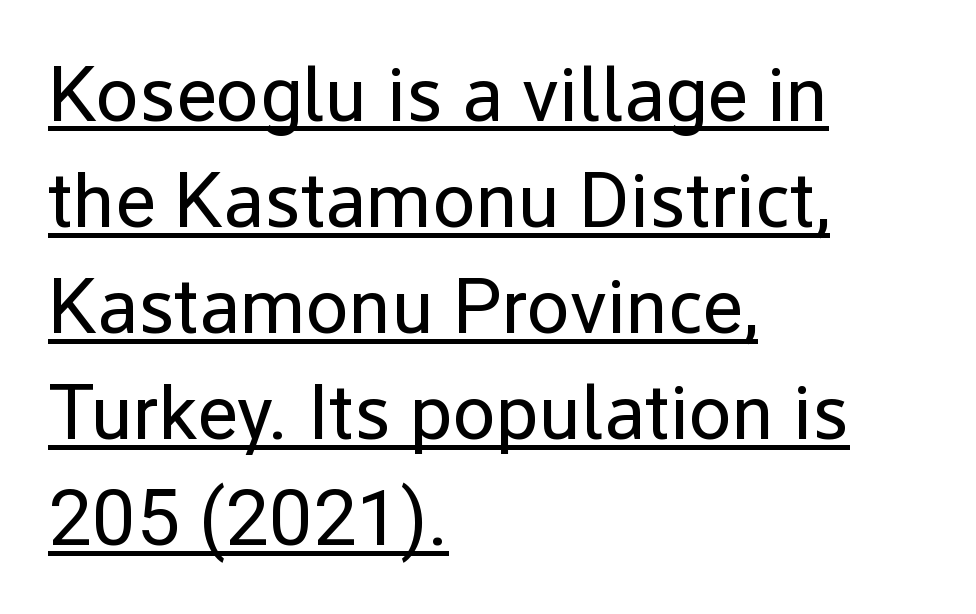
{"serif": "no", "italic": "no", "bold": "no", "weight": "regular", "width": "normal", "stroke_contrast": "low", "x_height": "medium", "monospaced": "no", "underline": "yes", "align": "left", "line_spacing": "normal", "line_spacing_ratio": 1.36, "letter_spacing": "normal", "letter_spacing_em": 0.0, "glyph_px": 78}
